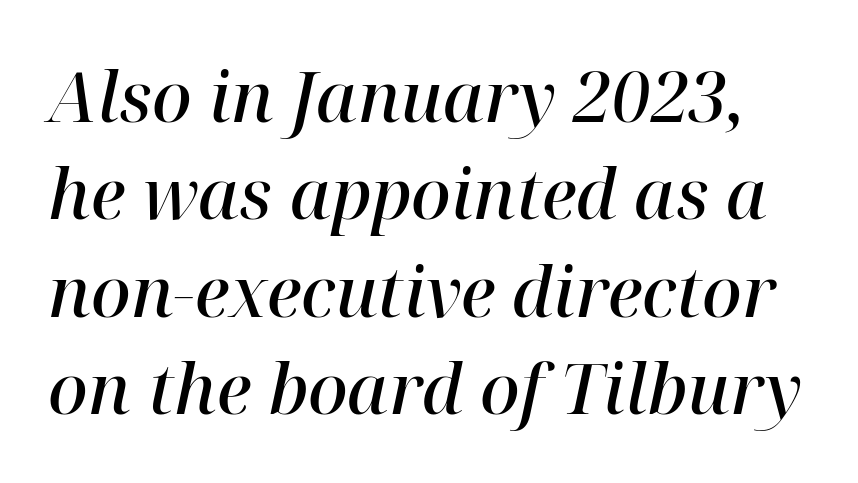
Q: Is the text bold? A: Semi-bold.
Q: Is the text italic (slanted)? A: Yes, it leans right by about 12 degrees.
Q: Is the typeface a serif or a sans-serif typeface? A: Serif.
Q: Is the text underlined? A: No.
Q: Is the spacing between letters normal or unusually wide? A: Normal.
Q: Is the spacing between lines tight, normal or loose? A: Normal.
Q: Width (condensed, normal, or wide)? A: Normal.
Q: Stroke contrast? A: High.
Q: x-height? A: Medium.
Q: Monospaced? A: No.
